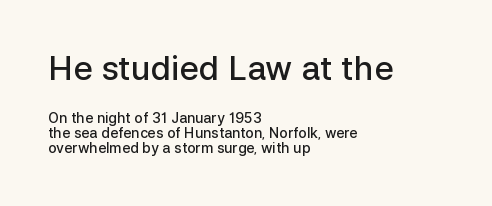
Q: Is the text bold? A: Semi-bold.
Q: Is the text italic (slanted)? A: No, it is upright.
Q: Is the typeface a serif or a sans-serif typeface? A: Sans-serif.
Q: Is the text underlined? A: No.
Q: How is the paragraph aligned? A: Left-aligned.
Q: Is the spacing between letters normal or unusually wide? A: Normal.
Q: Is the spacing between lines tight, normal or loose? A: Tight.
Q: Which block of text is set in a larger size, the first (top) or the second (bottom)? A: The first (top) one.
Q: Width (condensed, normal, or wide)? A: Normal.
Q: Stroke contrast? A: Low.
Q: x-height? A: Medium.
Q: Monospaced? A: No.
